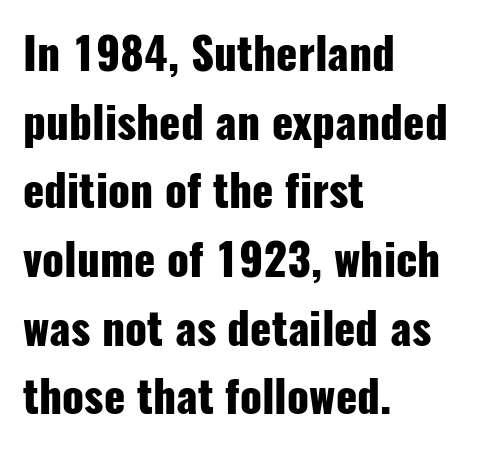
Q: Is the text bold? A: Yes.
Q: Is the text italic (slanted)? A: No, it is upright.
Q: Is the typeface a serif or a sans-serif typeface? A: Sans-serif.
Q: Is the text underlined? A: No.
Q: How is the paragraph aligned? A: Left-aligned.
Q: Is the spacing between letters normal or unusually wide? A: Normal.
Q: Is the spacing between lines tight, normal or loose? A: Normal.
Q: Width (condensed, normal, or wide)? A: Condensed.
Q: Stroke contrast? A: Low.
Q: x-height? A: Medium.
Q: Monospaced? A: No.
